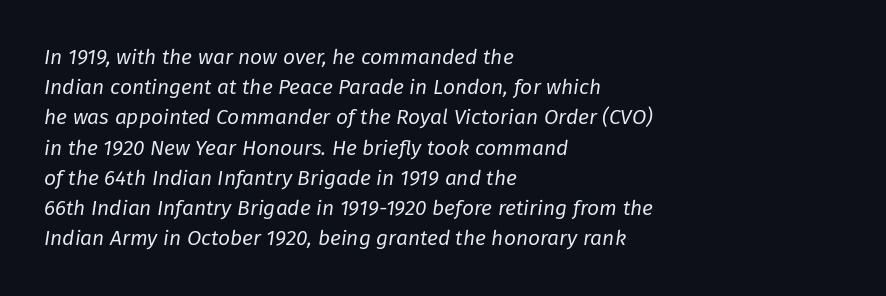
This sample is left-justified, so line endings fall wherever the words run out. Rows of type keep a routine distance in the vertical direction. The letterforms sit shoulder to shoulder at normal distance. Nothing heavy about these letters — not bold at all. Honestly, there is no underline to notice here at all. Yep, that's italic — everything's leaning.
